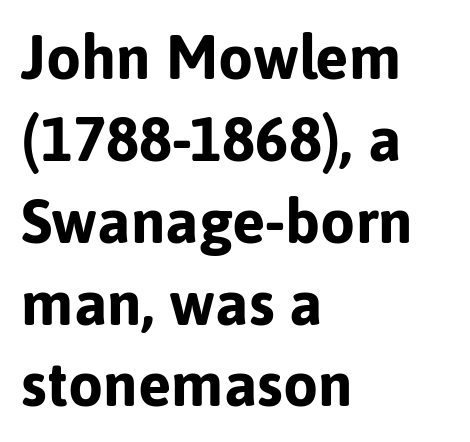
Stroke thickness is high; the sample reads as a true bold. Nobody drew a line under any word here. The typeface chosen for these lines omits serifs. The rag falls on the right side of this text block. Each word holds together tightly as a unit, with standard inter-letter gaps.
